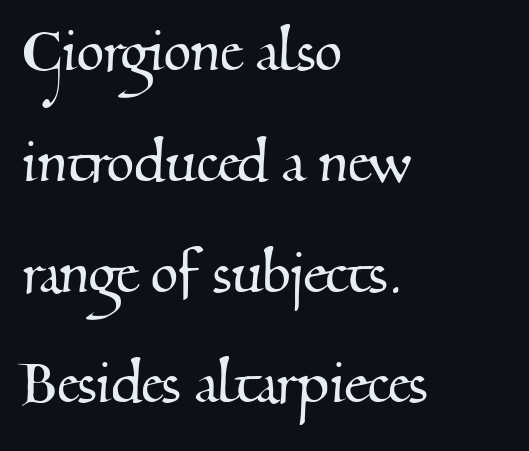
Q: Is the typeface a serif or a sans-serif typeface? A: Serif.
Q: Is the text underlined? A: No.
Q: How is the paragraph aligned? A: Left-aligned.
Q: Is the spacing between letters normal or unusually wide? A: Normal.
Q: Is the spacing between lines tight, normal or loose? A: Normal.
Q: Width (condensed, normal, or wide)? A: Normal.
Q: Stroke contrast? A: Medium.
Q: x-height? A: Small.
Q: Monospaced? A: No.
